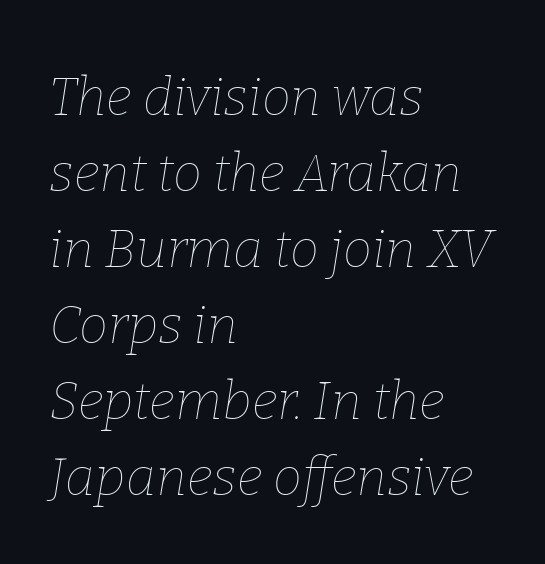
Bold? No — there's no thickening of the strokes. These lines stack with their left ends in a neat column. The leading is moderate, giving the passage an even texture. The passage shown leans; its letterforms are oblique. Here the designer chose a conventional face with non-uniform glyph widths. A clean baseline with only descenders dipping below it.
